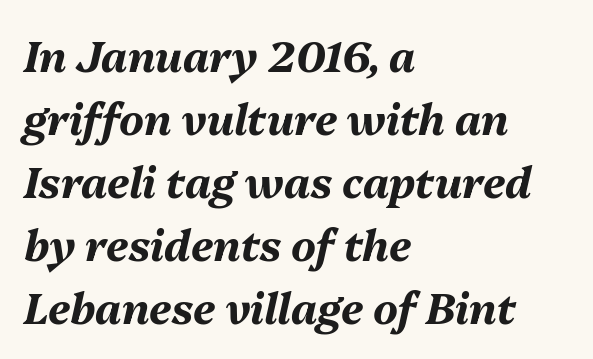
The rendering uses natural spacing where letterforms have individual widths. No extra tracking has been applied to these lines. The passage shown leans; its letterforms are oblique. Rows of type keep a routine distance in the vertical direction.
